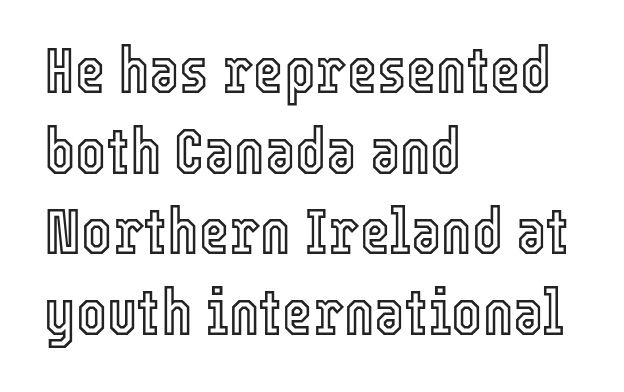
The image shows 65 px condensed type, upright; set left-aligned, line spacing 1.24x, normal letter spacing, not underlined; a medium x-height.
